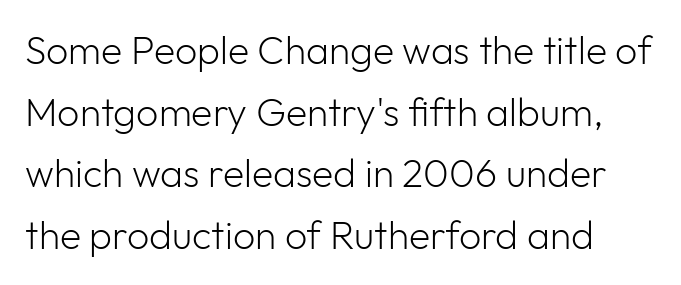
Q: Is the text bold? A: No.
Q: Is the text italic (slanted)? A: No, it is upright.
Q: Is the typeface a serif or a sans-serif typeface? A: Sans-serif.
Q: Is the text underlined? A: No.
Q: Is the spacing between letters normal or unusually wide? A: Normal.
Q: Is the spacing between lines tight, normal or loose? A: Normal.
Q: Width (condensed, normal, or wide)? A: Normal.
Q: Stroke contrast? A: Low.
Q: x-height? A: Medium.
Q: Monospaced? A: No.
